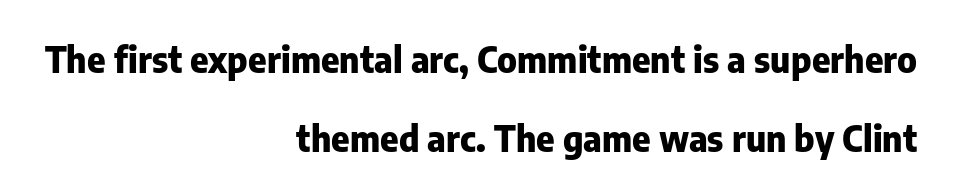
{"serif": "no", "italic": "no", "bold": "yes", "weight": "heavy", "width": "normal", "stroke_contrast": "low", "x_height": "medium", "monospaced": "no", "underline": "no", "align": "right", "line_spacing": "loose", "line_spacing_ratio": 2.25, "letter_spacing": "normal", "letter_spacing_em": 0.0, "glyph_px": 35}
